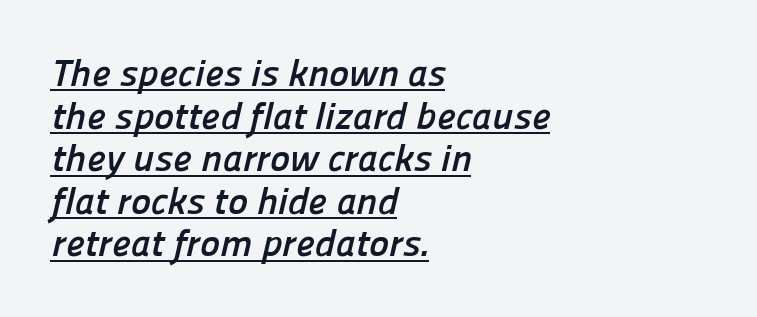
{"serif": "no", "bold": "yes", "weight": "semibold", "width": "normal", "stroke_contrast": "low", "x_height": "medium", "monospaced": "no", "underline": "yes", "align": "left", "line_spacing": "tight", "line_spacing_ratio": 1.12, "letter_spacing": "normal", "letter_spacing_em": 0.0, "glyph_px": 38}
